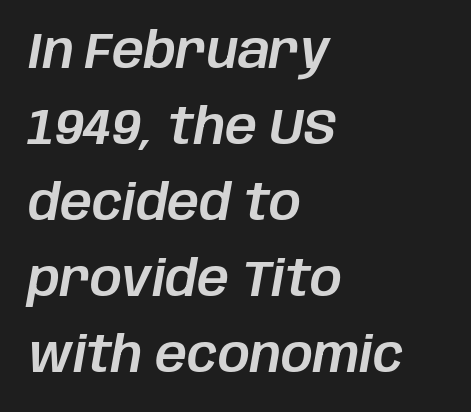
{"italic": "yes", "lean": "right", "slant_degrees": 10, "width": "normal", "stroke_contrast": "low", "x_height": "large", "monospaced": "no", "underline": "no", "align": "left", "line_spacing": "normal", "line_spacing_ratio": 1.52, "letter_spacing": "normal", "letter_spacing_em": 0.0, "glyph_px": 50}
